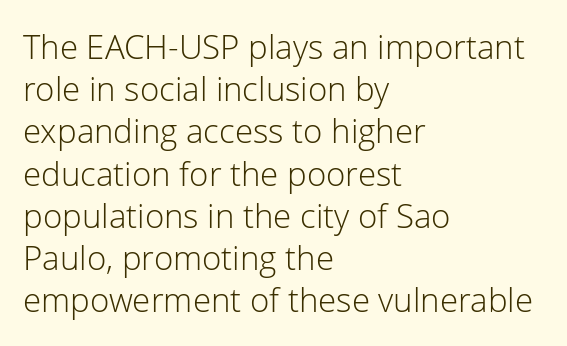
The image shows 33 px light sans-serif type, upright; set left-aligned, normal line spacing (1.28x), normal letter spacing, not underlined; low stroke contrast and a medium x-height.
